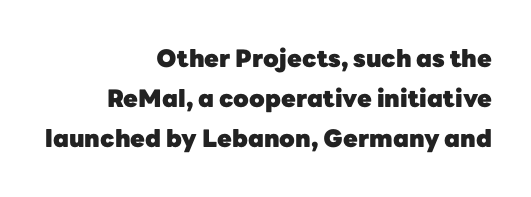
The lettering holds an erect, upright posture throughout. Teacher's note: observe the even right margin — that is flush-right alignment. Normally led — the rows are evenly, conventionally spaced. How are the letters spaced? Ordinarily, with no added tracking. Weight: bold.
